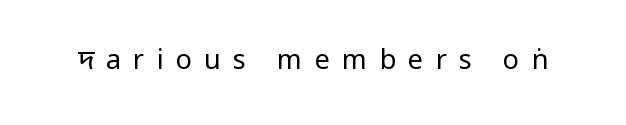
{"italic": "no", "bold": "no", "underline": "no", "letter_spacing": "wide", "letter_spacing_em": 0.45, "glyph_px": 27}
